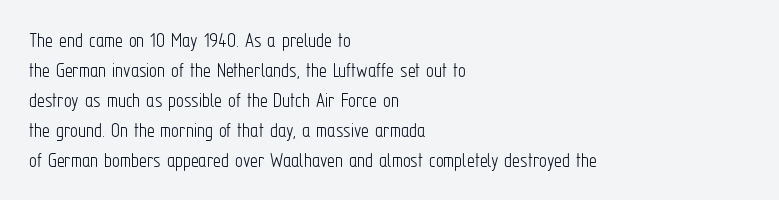
Reading down the column, the eye jumps a familiar distance to each next line. Left-aligned paragraph, ragged on the right. Check under the words: just untouched page. Nope, not italic — everything's standing straight.
